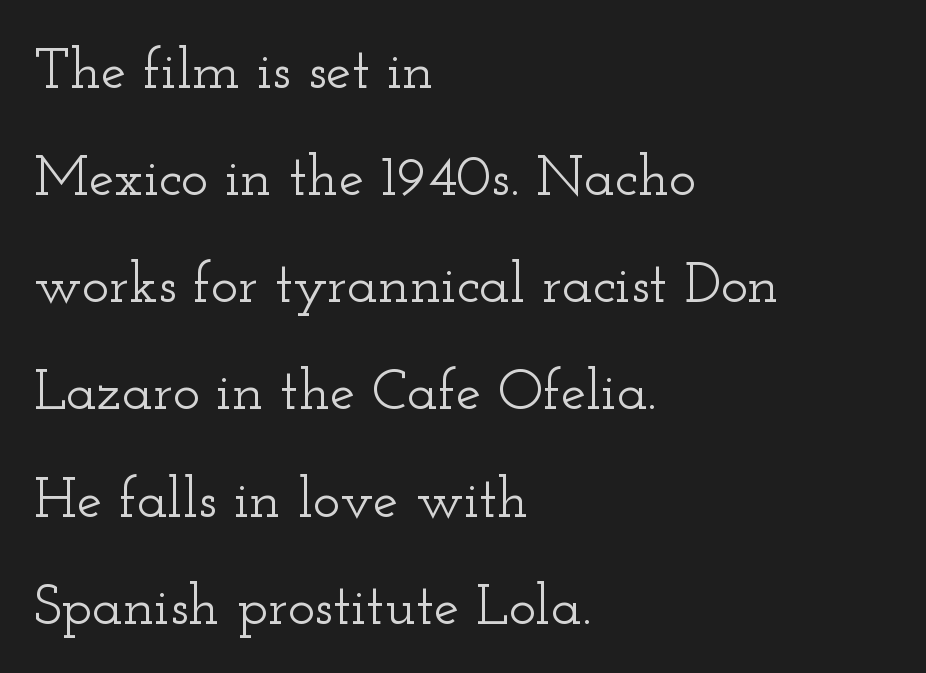
The image shows 57 px wide serif type, upright; set left-aligned, line spacing 1.88x, normal letter spacing, not underlined; low stroke contrast and a small x-height.
